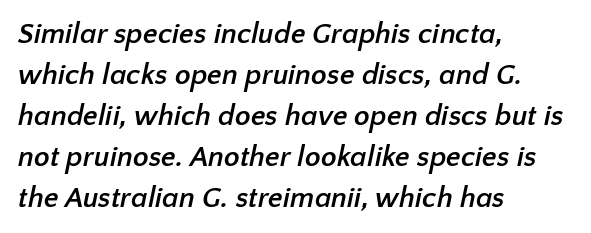
{"serif": "no", "bold": "yes", "weight": "semibold", "width": "normal", "stroke_contrast": "low", "x_height": "medium", "monospaced": "no", "underline": "no", "align": "left", "line_spacing": "normal", "line_spacing_ratio": 1.41, "letter_spacing": "normal", "letter_spacing_em": 0.0, "glyph_px": 29}
